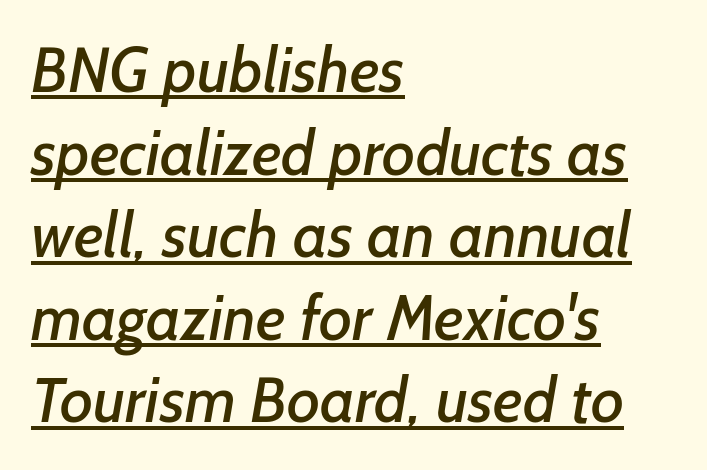
The image shows 63 px sans-serif type; set left-aligned, normal line spacing (1.31x), normal letter spacing, underlined; low stroke contrast and a medium x-height.
